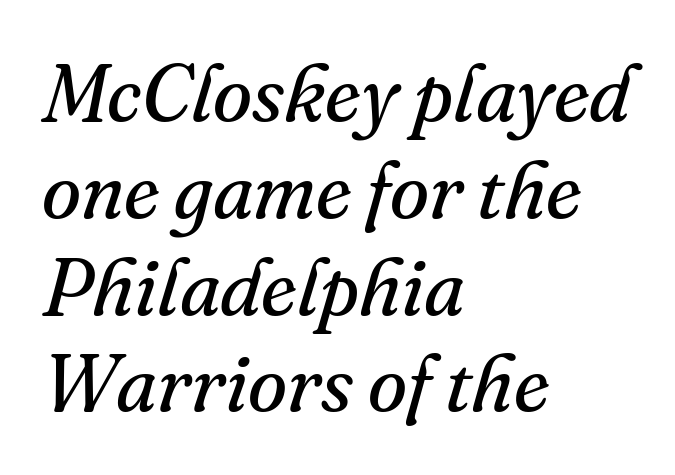
The image shows 80 px regular-weight serif type, italic (leaning right); set left-aligned, line spacing 1.21x, normal letter spacing, not underlined; medium stroke contrast and a small x-height.
